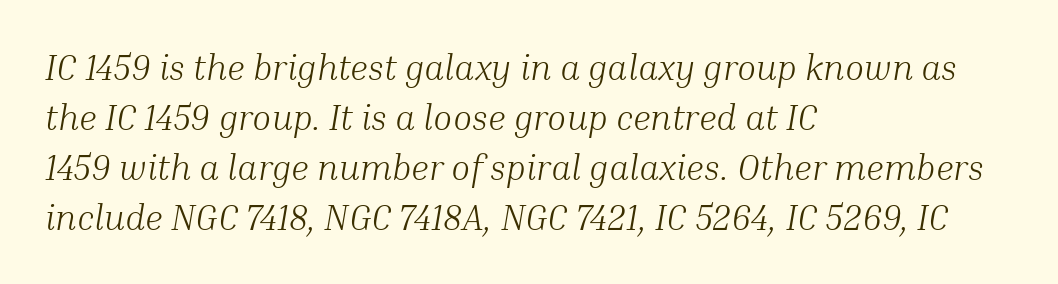
The image shows 35 px light serif type, italic (leaning right); set left-aligned, normal line spacing (1.43x), normal letter spacing, not underlined; medium stroke contrast and a medium x-height.
